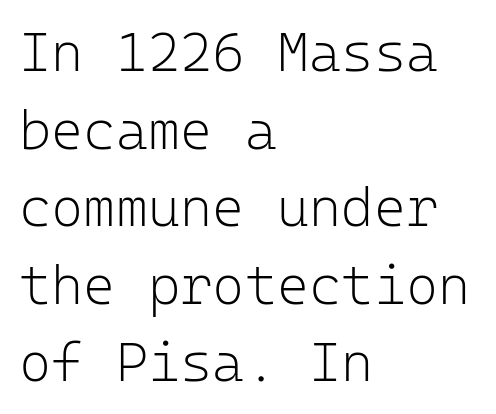
Q: Is the text bold? A: No.
Q: Is the text italic (slanted)? A: No, it is upright.
Q: Is the typeface a serif or a sans-serif typeface? A: Sans-serif.
Q: Is the text underlined? A: No.
Q: How is the paragraph aligned? A: Left-aligned.
Q: Is the spacing between letters normal or unusually wide? A: Normal.
Q: Is the spacing between lines tight, normal or loose? A: Normal.
Q: Width (condensed, normal, or wide)? A: Normal.
Q: Stroke contrast? A: Low.
Q: x-height? A: Medium.
Q: Monospaced? A: Yes.
